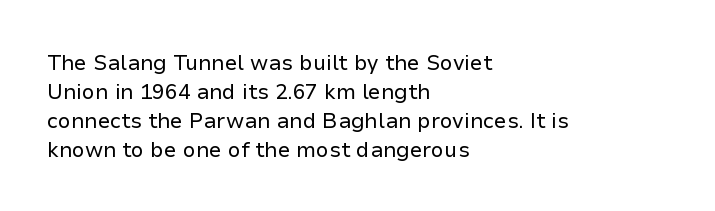
The image shows 21 px text type, upright; set left-aligned, normal line spacing (1.38x), normal letter spacing, not underlined.
